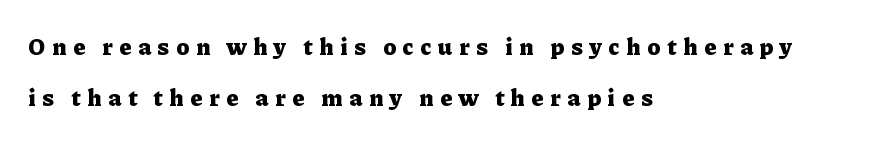
The image shows 24 px bold type, upright; set left-aligned, loose line spacing (2.12x), unusually wide letter spacing (+0.29 em), not underlined.
